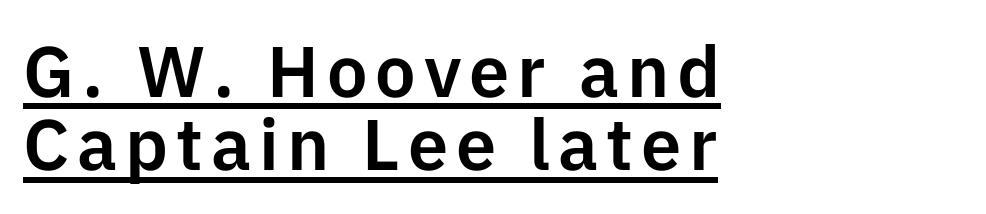
Q: Is the text italic (slanted)? A: No, it is upright.
Q: Is the typeface a serif or a sans-serif typeface? A: Sans-serif.
Q: Is the text underlined? A: Yes.
Q: How is the paragraph aligned? A: Left-aligned.
Q: Is the spacing between lines tight, normal or loose? A: Tight.
Q: Width (condensed, normal, or wide)? A: Normal.
Q: Stroke contrast? A: Low.
Q: x-height? A: Medium.
Q: Monospaced? A: No.
